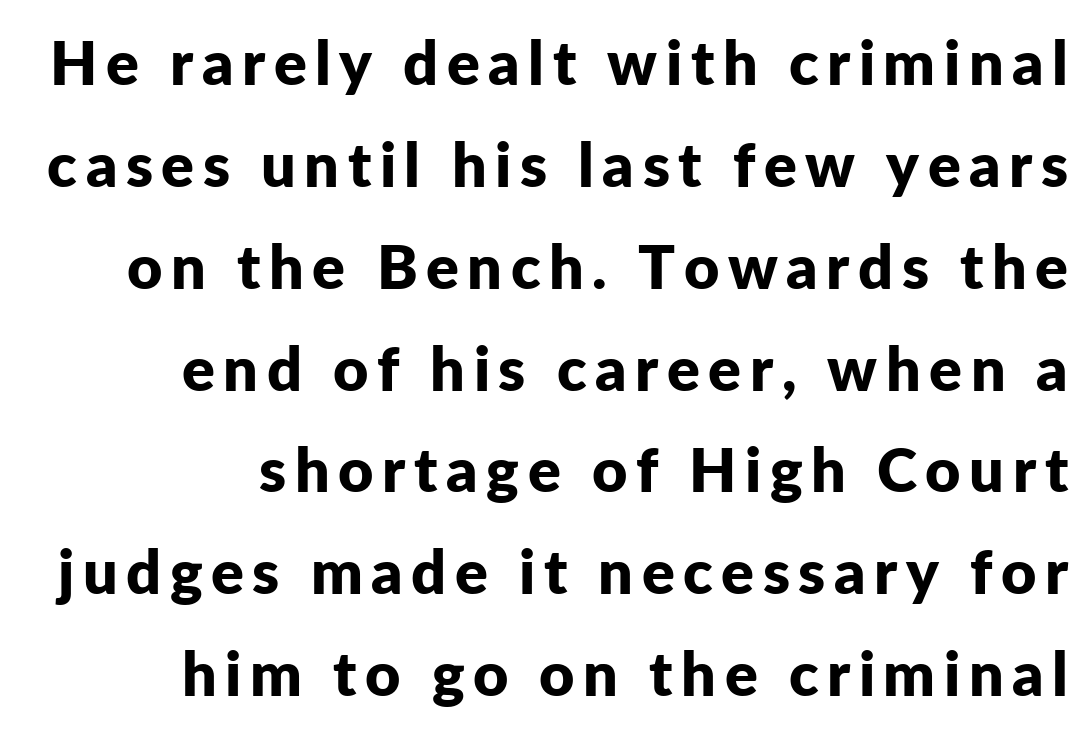
Q: Is the text bold? A: Yes.
Q: Is the text italic (slanted)? A: No, it is upright.
Q: Is the typeface a serif or a sans-serif typeface? A: Sans-serif.
Q: Is the text underlined? A: No.
Q: How is the paragraph aligned? A: Right-aligned.
Q: Is the spacing between lines tight, normal or loose? A: Normal.
Q: Width (condensed, normal, or wide)? A: Normal.
Q: Stroke contrast? A: Low.
Q: x-height? A: Medium.
Q: Monospaced? A: No.
